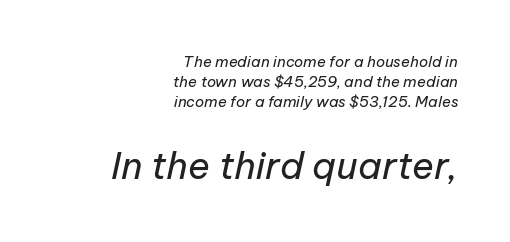
{"italic": "yes", "lean": "right", "slant_degrees": 12, "bold": "no", "weight": "regular", "width": "normal", "stroke_contrast": "low", "x_height": "medium", "monospaced": "no", "underline": "no", "align": "right", "line_spacing": "normal", "line_spacing_ratio": 1.35, "letter_spacing": "normal", "letter_spacing_em": 0.0, "larger_block": "second", "size_ratio": 2.47, "glyph_px": 37}
